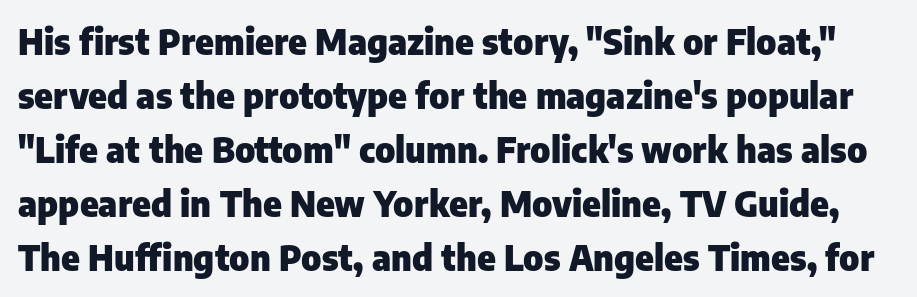
The image shows 35 px heavy sans-serif type, upright; set normal line spacing (1.54x), normal letter spacing, not underlined; low stroke contrast and a medium x-height.
